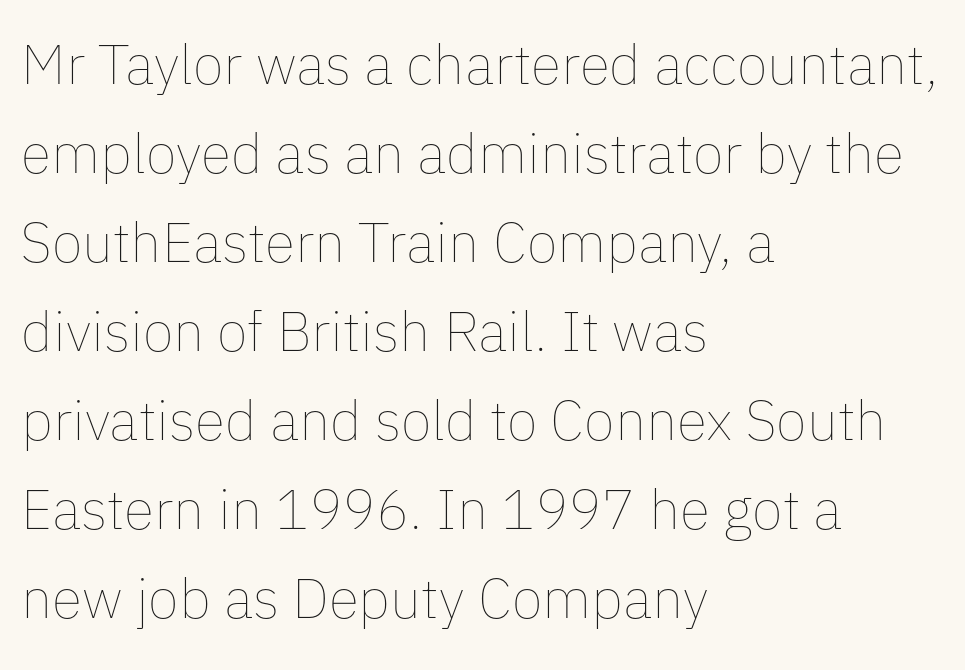
The image shows 56 px thin type, upright; set left-aligned, normal line spacing (1.59x), normal letter spacing, not underlined; low stroke contrast and a medium x-height.
